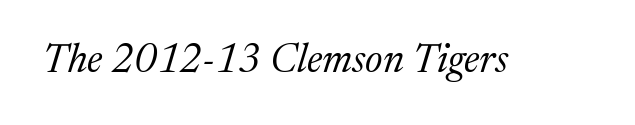
{"serif": "yes", "italic": "yes", "lean": "right", "slant_degrees": 17, "bold": "no", "weight": "regular", "width": "normal", "stroke_contrast": "medium", "x_height": "medium", "monospaced": "no", "underline": "no", "letter_spacing": "normal", "letter_spacing_em": 0.0, "glyph_px": 40}
